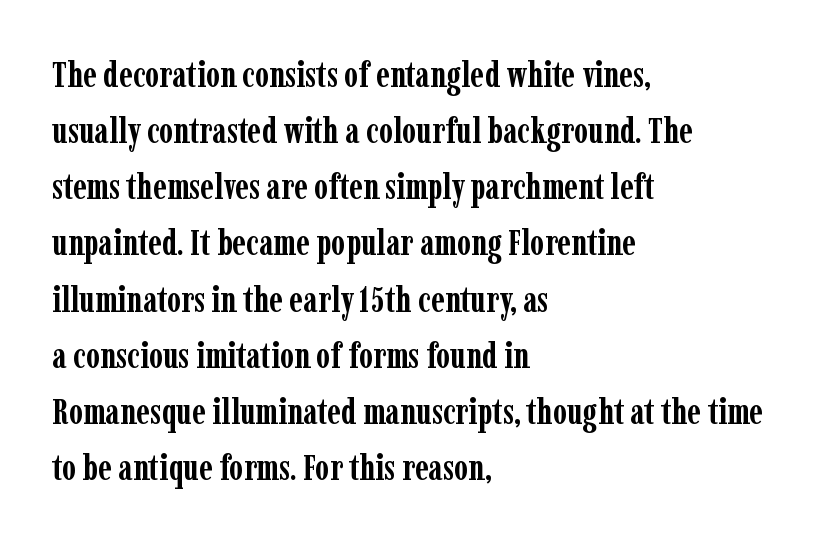
The image shows 36 px semibold, condensed serif type, upright; set left-aligned, normal line spacing (1.56x), normal letter spacing, not underlined; low stroke contrast and a medium x-height.
